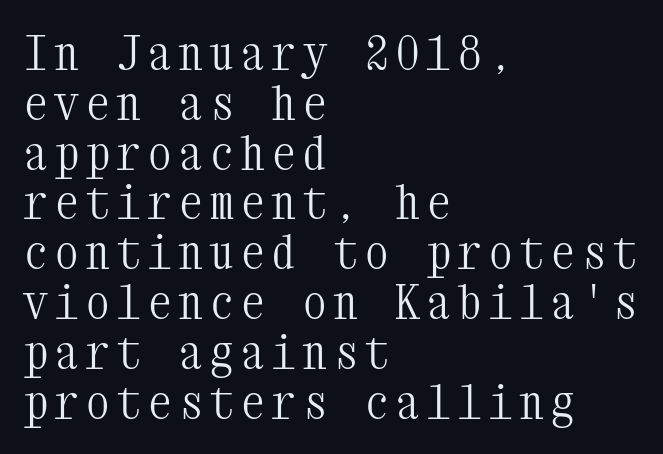
Posture: straight, roman, zero tilt. This sample uses a serif face. Underline: absent. Do the characters align in a grid? Yes, the font is monospaced.
